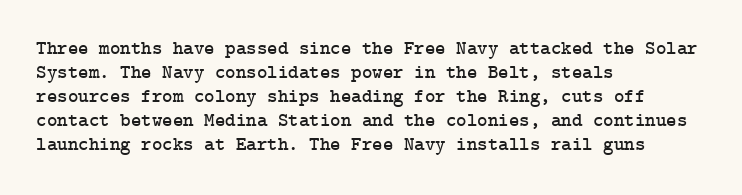
Does the lettering tilt? It doesn't — this is upright. The lines are quadded left. Unmarked baselines from the first word to the last. Characters follow at the spacing the type designer built in.
